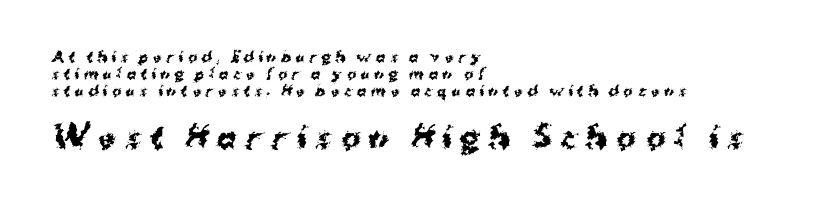
There is plenty of visible air inserted between adjacent glyphs. Letterform terminals end flat and unadorned throughout the passage. Left-aligned paragraph, ragged on the right. A typesetter would call this proportional, since set widths differ per character.
